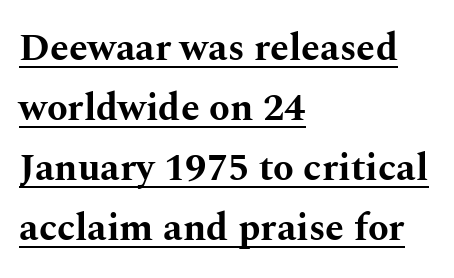
Q: Is the text bold? A: Yes.
Q: Is the text italic (slanted)? A: No, it is upright.
Q: Is the typeface a serif or a sans-serif typeface? A: Serif.
Q: Is the text underlined? A: Yes.
Q: How is the paragraph aligned? A: Left-aligned.
Q: Is the spacing between letters normal or unusually wide? A: Normal.
Q: Is the spacing between lines tight, normal or loose? A: Normal.
Q: Width (condensed, normal, or wide)? A: Wide.
Q: Stroke contrast? A: Medium.
Q: x-height? A: Medium.
Q: Monospaced? A: No.
